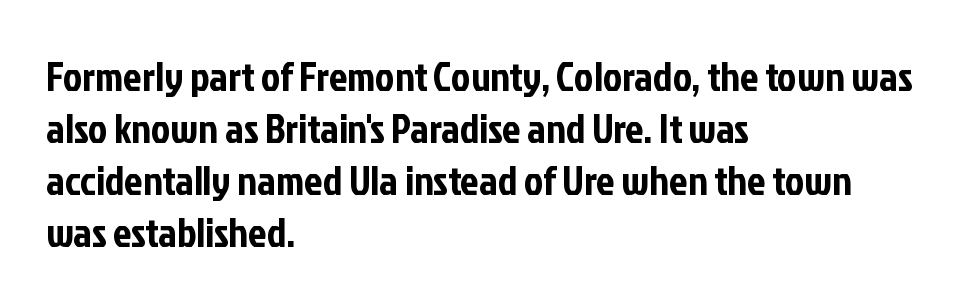
The image shows 41 px condensed sans-serif type, upright; set left-aligned, normal line spacing (1.27x), normal letter spacing, not underlined; low stroke contrast and a medium x-height.
